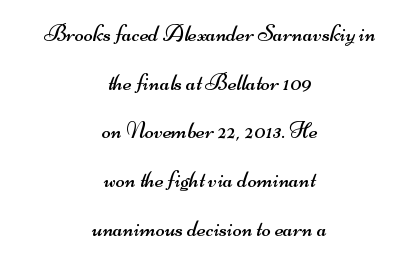
{"bold": "no", "underline": "no", "align": "center", "line_spacing": "loose", "line_spacing_ratio": 2.03, "letter_spacing": "normal", "letter_spacing_em": 0.0, "glyph_px": 24}
